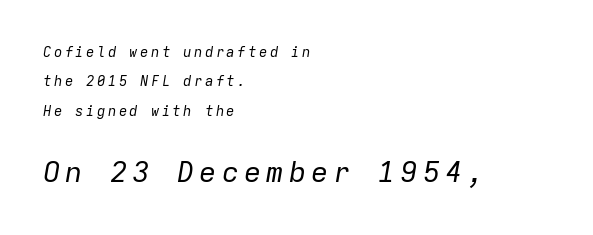
The passage shown begins with its smaller block and ends with its larger one. Visually the block forms a straight wall on the left and a jagged coastline on the right. Each row of text sits above clean, open space. If you measured baseline to baseline, you'd find a long distance. Do the characters align in a grid? Yes, the font is monospaced.
